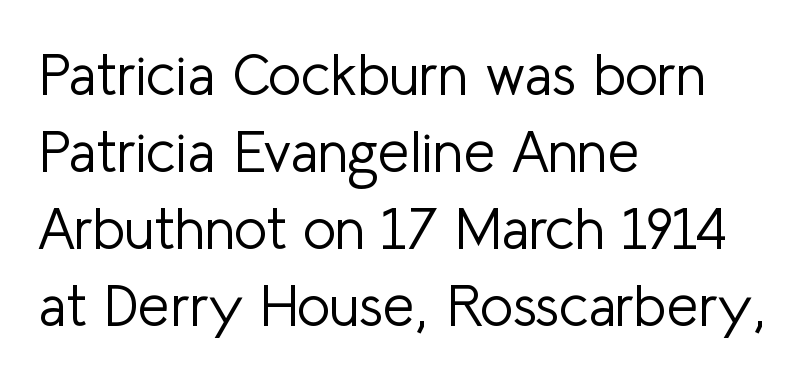
{"serif": "no", "italic": "no", "bold": "no", "weight": "light", "width": "normal", "stroke_contrast": "low", "x_height": "medium", "monospaced": "no", "underline": "no", "align": "left", "line_spacing": "normal", "line_spacing_ratio": 1.35, "letter_spacing": "normal", "letter_spacing_em": 0.0, "glyph_px": 57}
